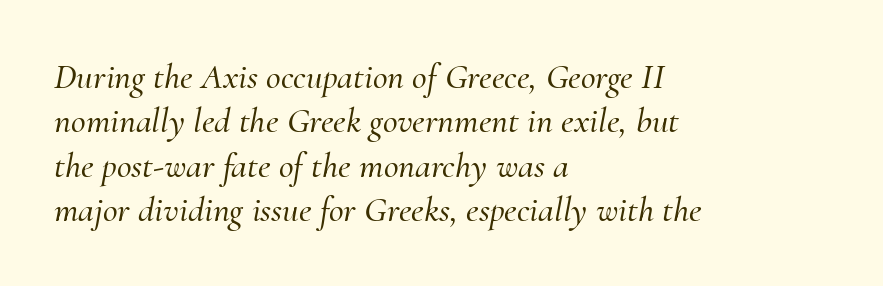
The image shows 36 px serif type, italic (leaning right); set left-aligned, line spacing 1.23x, normal letter spacing, not underlined; medium stroke contrast and a small x-height.
